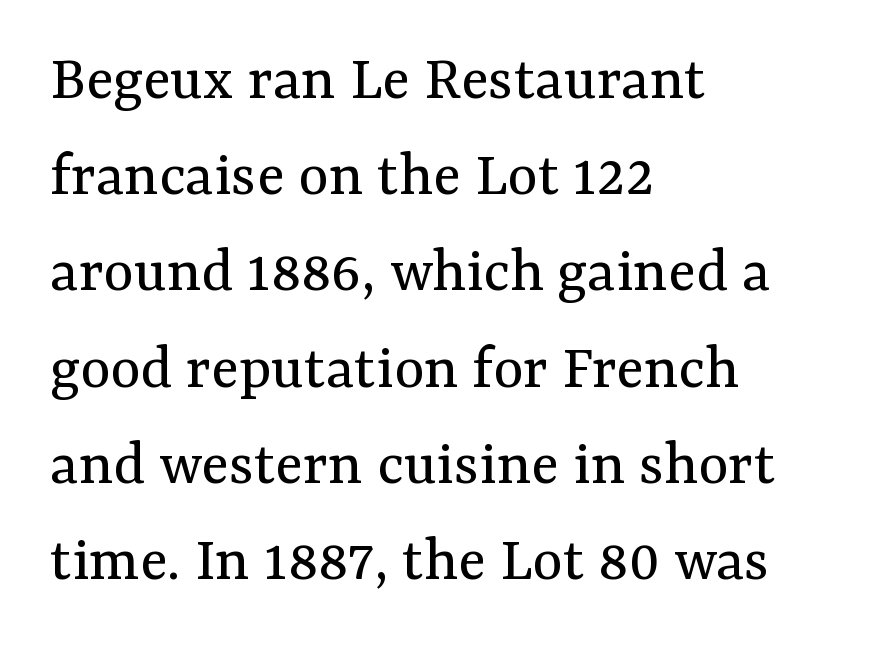
{"serif": "yes", "italic": "no", "bold": "no", "weight": "regular", "width": "normal", "stroke_contrast": "medium", "x_height": "medium", "monospaced": "no", "underline": "no", "align": "left", "line_spacing": "normal", "line_spacing_ratio": 1.48, "letter_spacing": "normal", "letter_spacing_em": 0.0, "glyph_px": 65}
